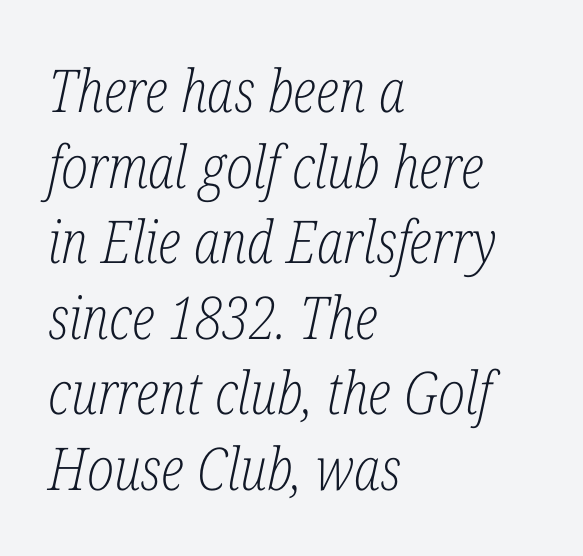
Q: Is the text bold? A: No.
Q: Is the text italic (slanted)? A: Yes, it leans right by about 12 degrees.
Q: Is the typeface a serif or a sans-serif typeface? A: Serif.
Q: Is the text underlined? A: No.
Q: How is the paragraph aligned? A: Left-aligned.
Q: Is the spacing between letters normal or unusually wide? A: Normal.
Q: Is the spacing between lines tight, normal or loose? A: Normal.
Q: Width (condensed, normal, or wide)? A: Condensed.
Q: Stroke contrast? A: Low.
Q: x-height? A: Medium.
Q: Monospaced? A: No.
